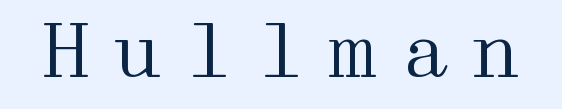
{"serif": "yes", "italic": "no", "bold": "no", "weight": "regular", "width": "wide", "stroke_contrast": "medium", "x_height": "medium", "underline": "no", "letter_spacing": "wide", "letter_spacing_em": 0.27, "glyph_px": 74}
